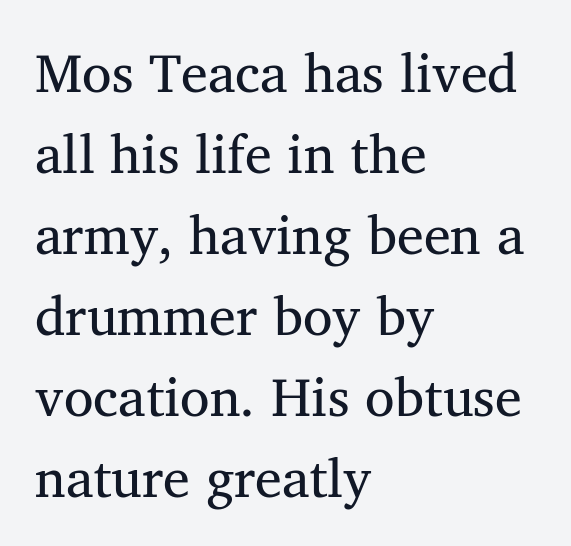
Q: Is the text bold? A: No.
Q: Is the typeface a serif or a sans-serif typeface? A: Serif.
Q: Is the text underlined? A: No.
Q: How is the paragraph aligned? A: Left-aligned.
Q: Is the spacing between letters normal or unusually wide? A: Normal.
Q: Is the spacing between lines tight, normal or loose? A: Normal.
Q: Width (condensed, normal, or wide)? A: Normal.
Q: Stroke contrast? A: Medium.
Q: x-height? A: Medium.
Q: Monospaced? A: No.
